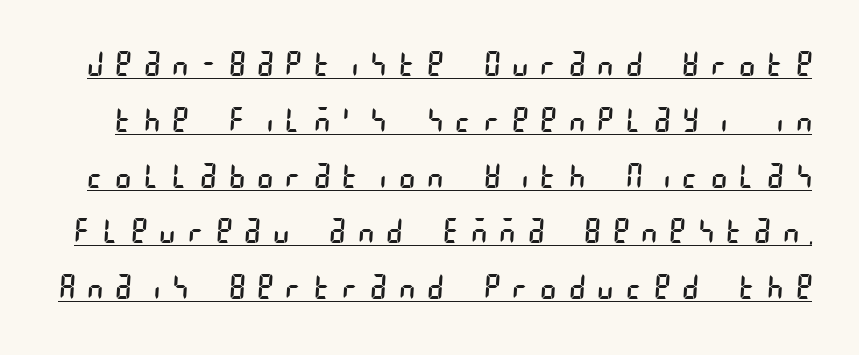
The image shows 33 px regular-weight, condensed sans-serif type; set normal line spacing (1.69x), unusually wide letter spacing (+0.39 em), underlined; low stroke contrast and a large x-height.
